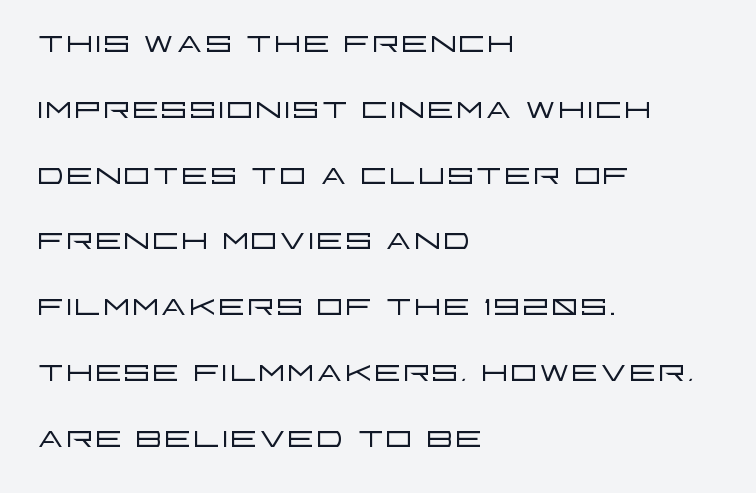
{"serif": "no", "italic": "no", "bold": "no", "weight": "light", "width": "wide", "stroke_contrast": "low", "x_height": "large", "monospaced": "no", "underline": "no", "align": "left", "line_spacing": "normal", "line_spacing_ratio": 1.53, "letter_spacing": "normal", "letter_spacing_em": 0.0, "glyph_px": 43}
